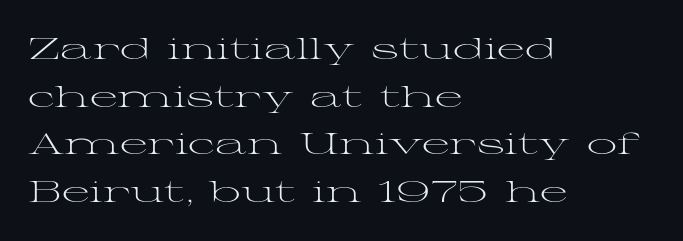
The image shows 30 px light, wide serif type, upright; set left-aligned, normal line spacing (1.59x), normal letter spacing, not underlined; medium stroke contrast and a medium x-height.
